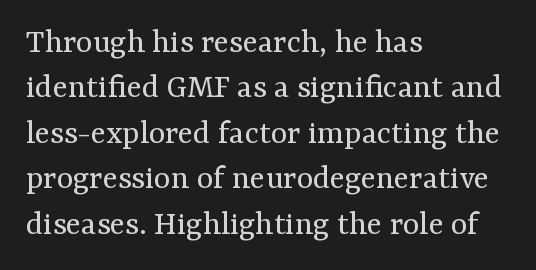
Q: Is the text bold? A: No.
Q: Is the text italic (slanted)? A: No, it is upright.
Q: Is the typeface a serif or a sans-serif typeface? A: Serif.
Q: Is the text underlined? A: No.
Q: How is the paragraph aligned? A: Left-aligned.
Q: Is the spacing between letters normal or unusually wide? A: Normal.
Q: Is the spacing between lines tight, normal or loose? A: Normal.
Q: Width (condensed, normal, or wide)? A: Normal.
Q: Stroke contrast? A: Medium.
Q: x-height? A: Medium.
Q: Monospaced? A: No.
